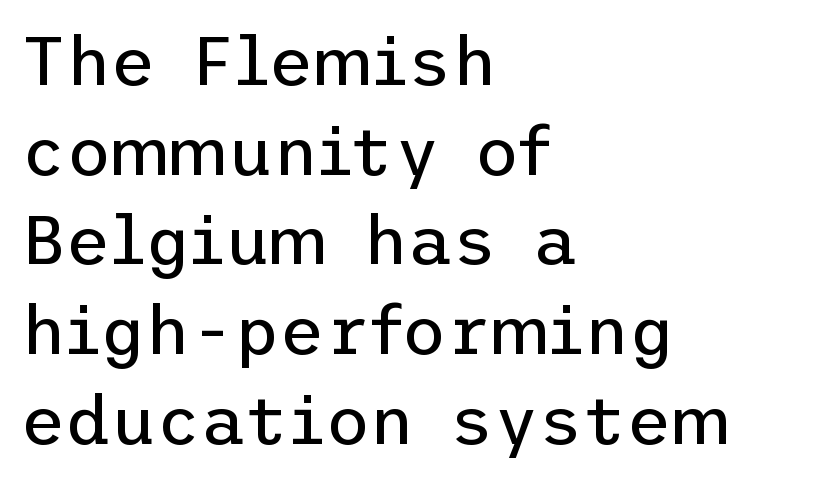
{"serif": "no", "italic": "no", "bold": "no", "weight": "regular", "width": "normal", "stroke_contrast": "low", "x_height": "medium", "underline": "no", "align": "left", "line_spacing": "normal", "line_spacing_ratio": 1.3, "letter_spacing": "normal", "letter_spacing_em": 0.0, "glyph_px": 69}
